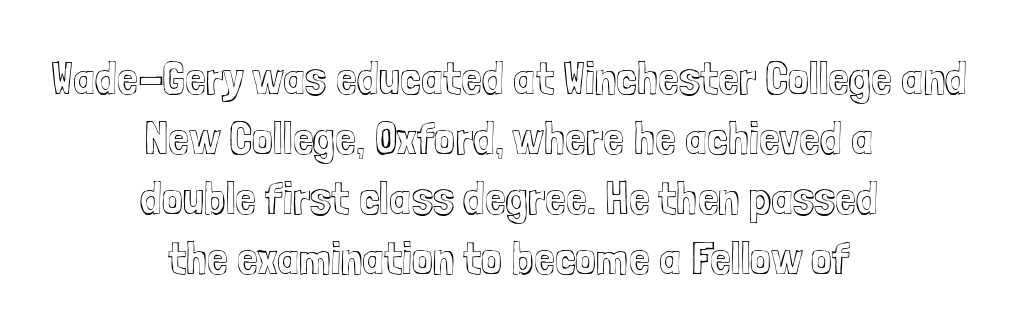
The image shows 47 px condensed type, upright; set centered, normal line spacing (1.28x), normal letter spacing, not underlined; a medium x-height.
